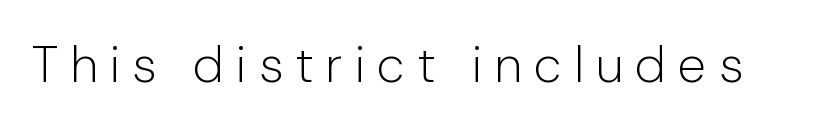
Q: Is the text bold? A: No.
Q: Is the text italic (slanted)? A: No, it is upright.
Q: Is the typeface a serif or a sans-serif typeface? A: Sans-serif.
Q: Is the text underlined? A: No.
Q: Is the spacing between letters normal or unusually wide? A: Unusually wide.
Q: Width (condensed, normal, or wide)? A: Normal.
Q: Stroke contrast? A: Low.
Q: x-height? A: Medium.
Q: Monospaced? A: No.
